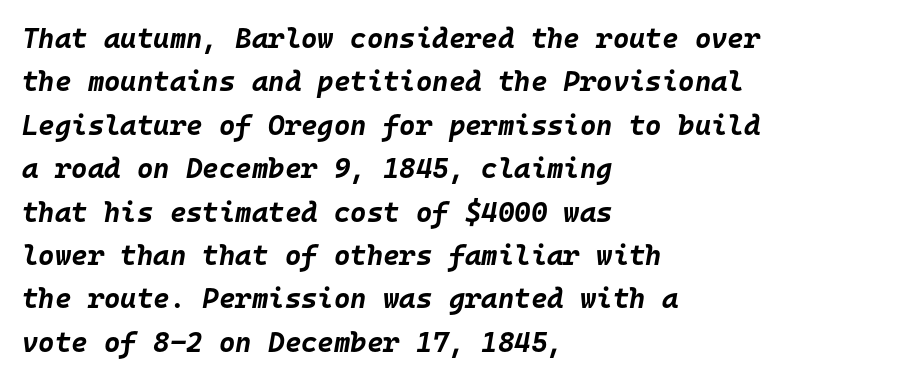
{"italic": "yes", "lean": "right", "slant_degrees": 10, "bold": "yes", "weight": "bold", "width": "normal", "stroke_contrast": "low", "x_height": "large", "monospaced": "yes", "underline": "no", "align": "left", "line_spacing": "normal", "line_spacing_ratio": 1.55, "letter_spacing": "normal", "letter_spacing_em": 0.0, "glyph_px": 28}
